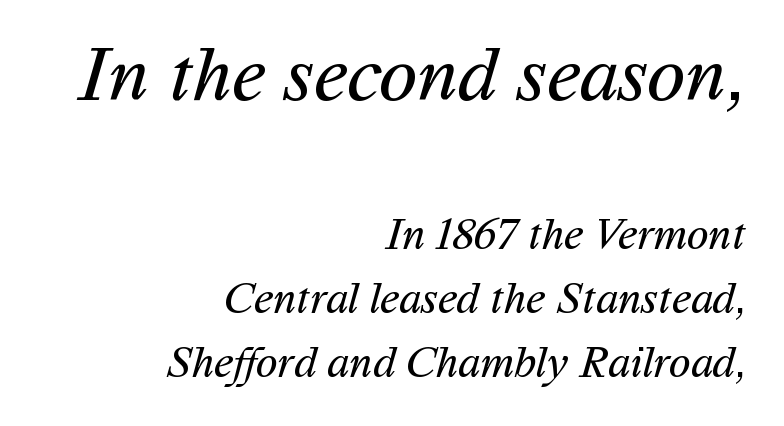
Q: Is the text bold? A: No.
Q: Is the typeface a serif or a sans-serif typeface? A: Sans-serif.
Q: Is the text underlined? A: No.
Q: How is the paragraph aligned? A: Right-aligned.
Q: Is the spacing between letters normal or unusually wide? A: Normal.
Q: Is the spacing between lines tight, normal or loose? A: Normal.
Q: Which block of text is set in a larger size, the first (top) or the second (bottom)? A: The first (top) one.
Q: Width (condensed, normal, or wide)? A: Normal.
Q: Stroke contrast? A: Medium.
Q: x-height? A: Medium.
Q: Monospaced? A: No.
